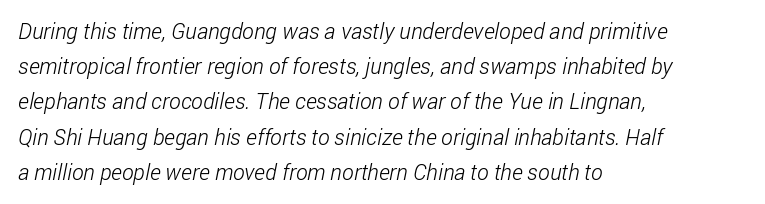
Q: Is the text bold? A: No.
Q: Is the text underlined? A: No.
Q: How is the paragraph aligned? A: Left-aligned.
Q: Is the spacing between letters normal or unusually wide? A: Normal.
Q: Is the spacing between lines tight, normal or loose? A: Normal.
